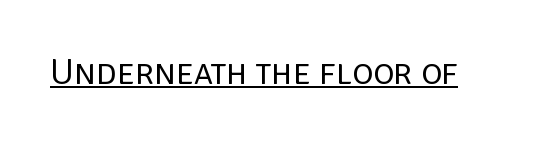
Ordinary non-slanted type is in use. Beneath each row of characters lies a ruled line. Is the stroke heavy? The answer is a plain regular-or-lighter. You could not count columns in this text — the font is proportionally spaced.
